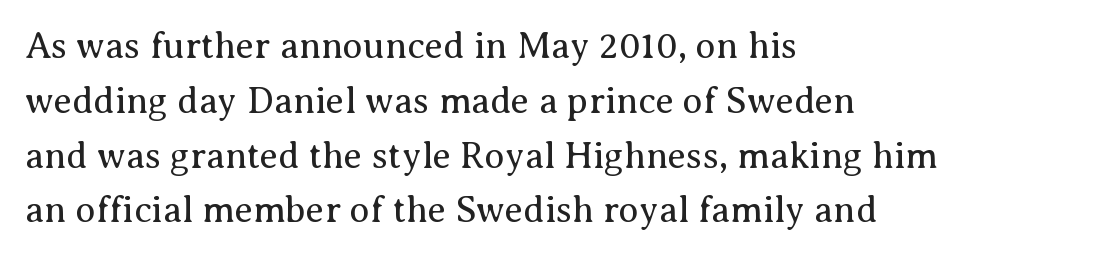
Q: Is the text bold? A: No.
Q: Is the text italic (slanted)? A: No, it is upright.
Q: Is the typeface a serif or a sans-serif typeface? A: Serif.
Q: Is the text underlined? A: No.
Q: How is the paragraph aligned? A: Left-aligned.
Q: Is the spacing between letters normal or unusually wide? A: Normal.
Q: Is the spacing between lines tight, normal or loose? A: Normal.
Q: Width (condensed, normal, or wide)? A: Normal.
Q: Stroke contrast? A: Medium.
Q: x-height? A: Medium.
Q: Monospaced? A: No.
